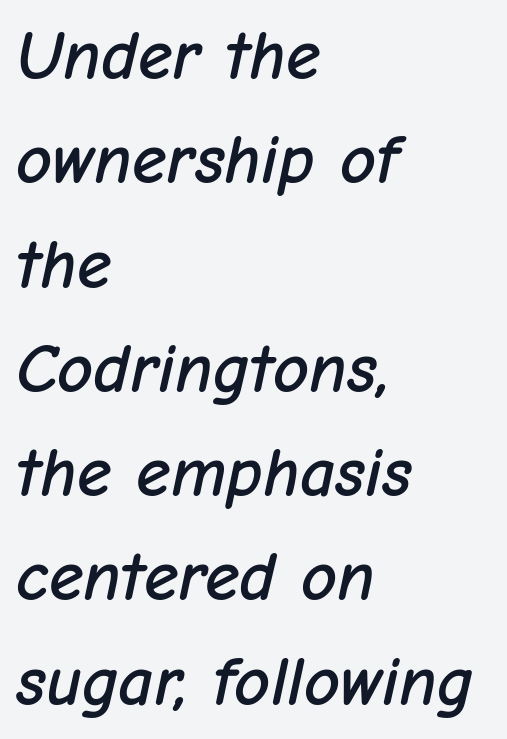
{"italic": "yes", "lean": "right", "slant_degrees": 12, "width": "normal", "stroke_contrast": "low", "x_height": "medium", "monospaced": "no", "underline": "no", "align": "left", "line_spacing": "normal", "line_spacing_ratio": 1.49, "letter_spacing": "normal", "letter_spacing_em": 0.0, "glyph_px": 70}
